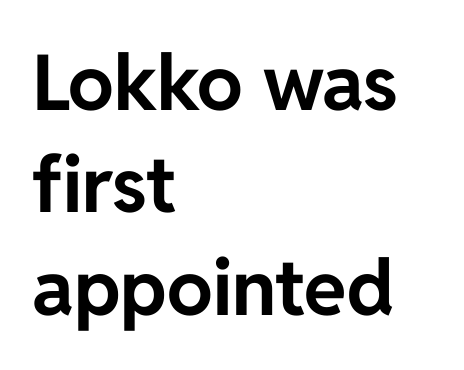
Q: Is the text bold? A: Yes.
Q: Is the text italic (slanted)? A: No, it is upright.
Q: Is the typeface a serif or a sans-serif typeface? A: Sans-serif.
Q: Is the text underlined? A: No.
Q: How is the paragraph aligned? A: Left-aligned.
Q: Is the spacing between letters normal or unusually wide? A: Normal.
Q: Is the spacing between lines tight, normal or loose? A: Normal.
Q: Width (condensed, normal, or wide)? A: Normal.
Q: Stroke contrast? A: Low.
Q: x-height? A: Medium.
Q: Monospaced? A: No.
